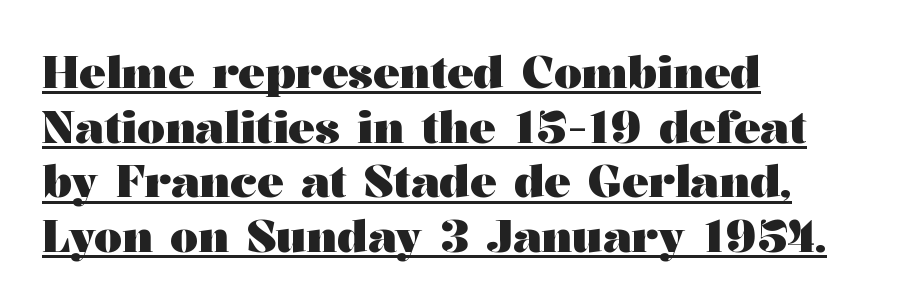
{"serif": "yes", "italic": "no", "bold": "yes", "weight": "heavy", "width": "wide", "stroke_contrast": "medium", "x_height": "medium", "monospaced": "no", "underline": "yes", "align": "left", "line_spacing_ratio": 1.24, "letter_spacing": "normal", "letter_spacing_em": 0.0, "glyph_px": 44}
